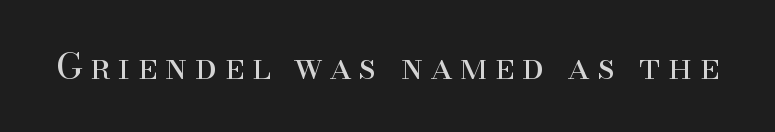
Q: Is the text bold? A: No.
Q: Is the text italic (slanted)? A: No, it is upright.
Q: Is the typeface a serif or a sans-serif typeface? A: Serif.
Q: Is the text underlined? A: No.
Q: Is the spacing between letters normal or unusually wide? A: Unusually wide.
Q: Width (condensed, normal, or wide)? A: Normal.
Q: Stroke contrast? A: High.
Q: x-height? A: Small.
Q: Monospaced? A: No.
